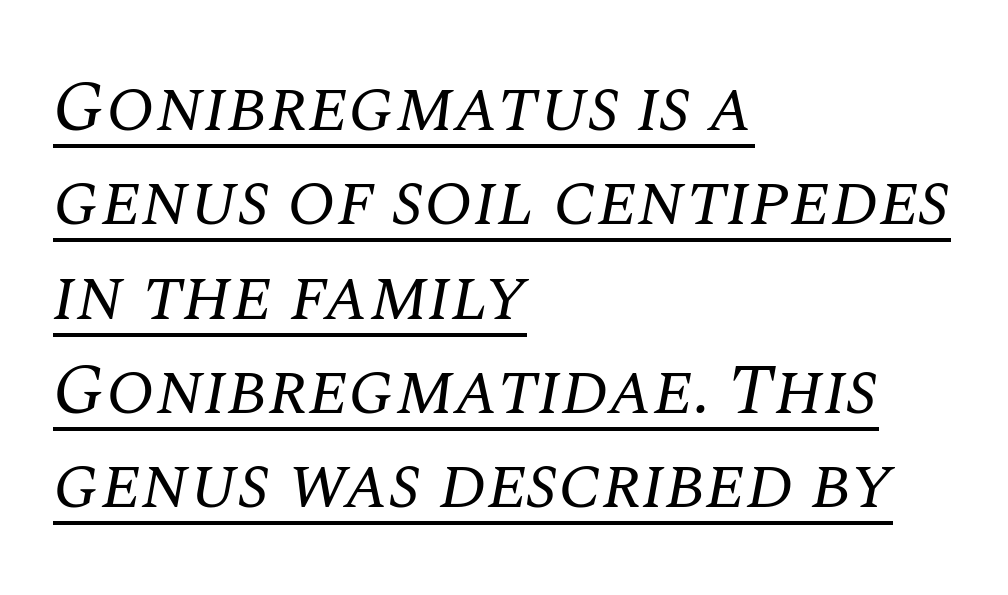
{"serif": "yes", "italic": "yes", "lean": "right", "slant_degrees": 10, "bold": "no", "weight": "regular", "width": "normal", "stroke_contrast": "medium", "x_height": "large", "monospaced": "no", "underline": "yes", "align": "left", "line_spacing": "normal", "line_spacing_ratio": 1.31, "letter_spacing": "normal", "letter_spacing_em": 0.0, "glyph_px": 72}
